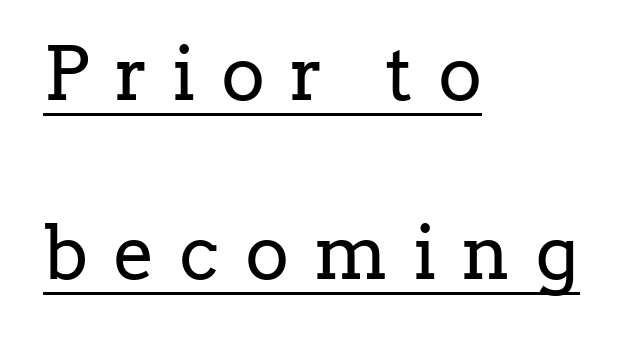
{"serif": "yes", "italic": "no", "bold": "no", "weight": "regular", "width": "normal", "stroke_contrast": "low", "x_height": "medium", "monospaced": "no", "underline": "yes", "align": "left", "line_spacing": "loose", "line_spacing_ratio": 2.42, "letter_spacing": "wide", "letter_spacing_em": 0.34, "glyph_px": 74}
